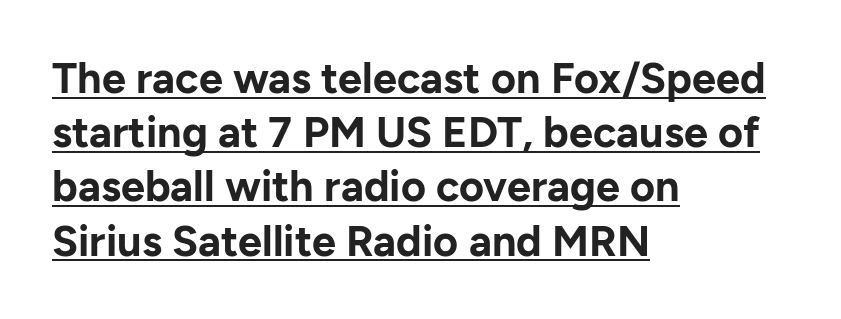
The image shows 43 px bold sans-serif type, upright; set left-aligned, normal line spacing (1.26x), normal letter spacing, underlined; low stroke contrast and a medium x-height.
